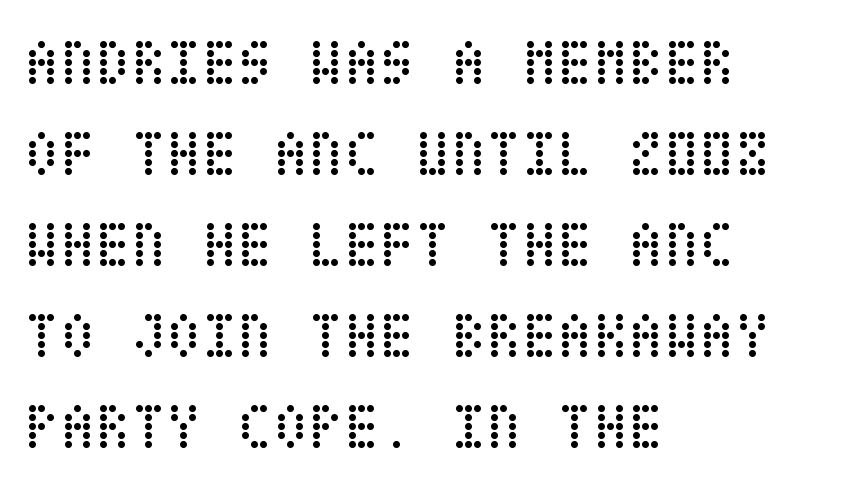
No extra tracking has been applied to these lines. The glyphs are unaccompanied by any horizontal stroke below them. This sample uses an upright cut, with every glyph sitting square on the baseline. Is the type heavy? It reads as light-to-regular instead.
